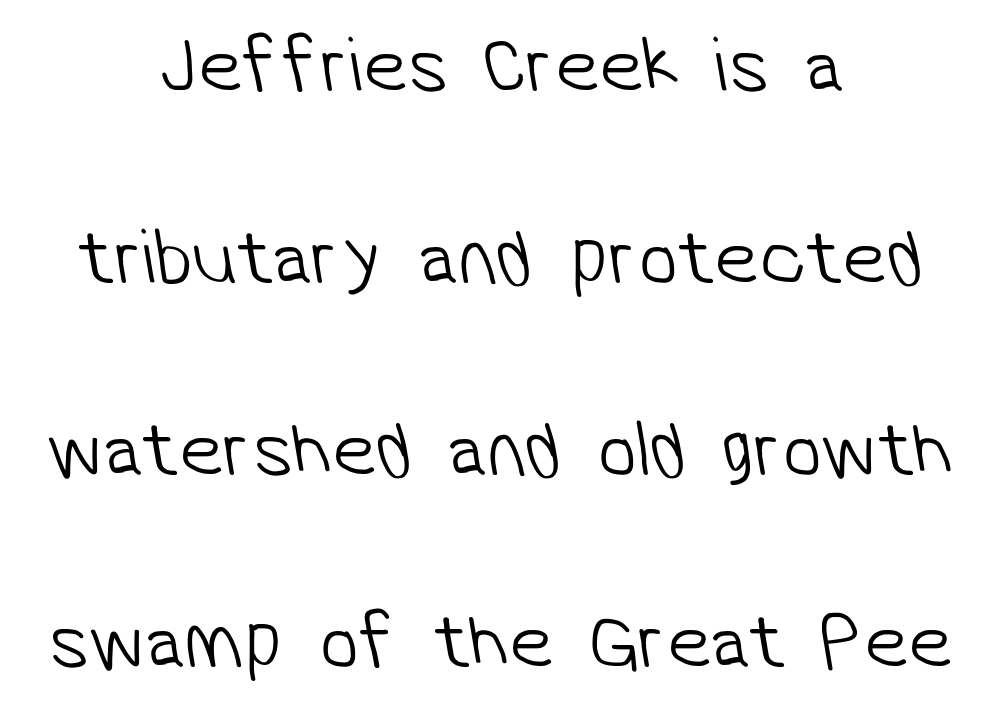
The image shows 79 px light sans-serif type; set centered, loose line spacing (2.43x), normal letter spacing, not underlined; low stroke contrast and a medium x-height.
